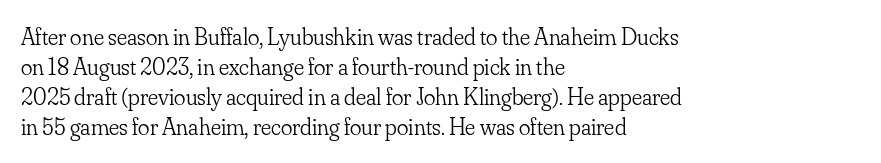
Q: Is the text bold? A: No.
Q: Is the text italic (slanted)? A: No, it is upright.
Q: Is the text underlined? A: No.
Q: How is the paragraph aligned? A: Left-aligned.
Q: Is the spacing between letters normal or unusually wide? A: Normal.
Q: Is the spacing between lines tight, normal or loose? A: Normal.
